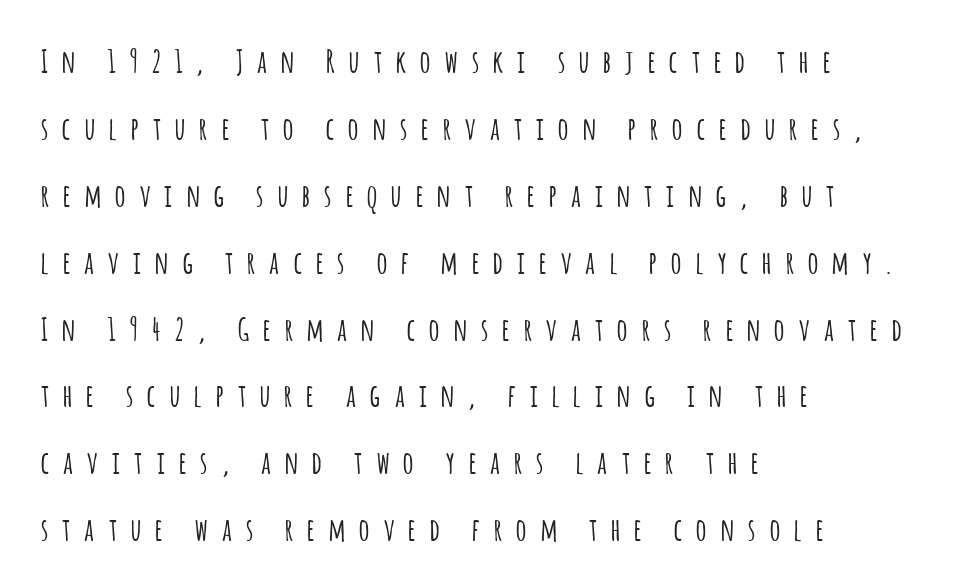
{"serif": "no", "italic": "no", "width": "condensed", "stroke_contrast": "low", "x_height": "large", "monospaced": "no", "underline": "no", "align": "left", "line_spacing": "loose", "line_spacing_ratio": 2.09, "letter_spacing": "wide", "letter_spacing_em": 0.45, "glyph_px": 32}
